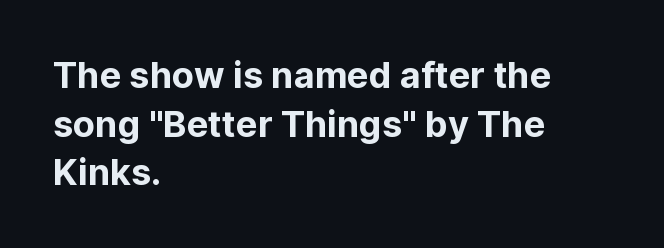
Q: Is the text italic (slanted)? A: No, it is upright.
Q: Is the typeface a serif or a sans-serif typeface? A: Sans-serif.
Q: Is the text underlined? A: No.
Q: How is the paragraph aligned? A: Left-aligned.
Q: Is the spacing between letters normal or unusually wide? A: Normal.
Q: Is the spacing between lines tight, normal or loose? A: Normal.
Q: Width (condensed, normal, or wide)? A: Normal.
Q: Stroke contrast? A: Low.
Q: x-height? A: Medium.
Q: Monospaced? A: No.
